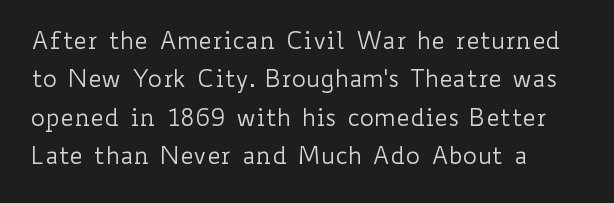
Q: Is the text bold? A: No.
Q: Is the text italic (slanted)? A: No, it is upright.
Q: Is the text underlined? A: No.
Q: How is the paragraph aligned? A: Left-aligned.
Q: Is the spacing between letters normal or unusually wide? A: Normal.
Q: Is the spacing between lines tight, normal or loose? A: Normal.
